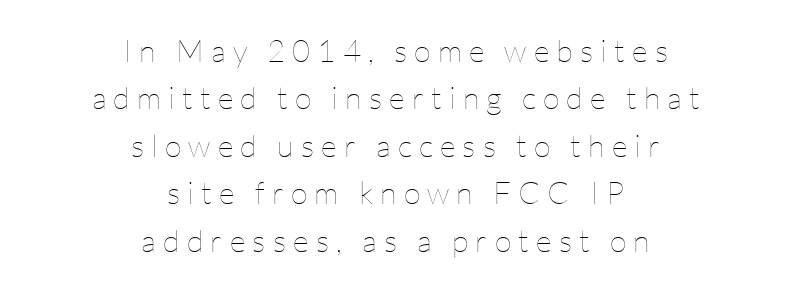
The image shows 31 px thin type, upright; set centered, normal line spacing (1.53x), unusually wide letter spacing (+0.23 em), not underlined; low stroke contrast and a medium x-height.
